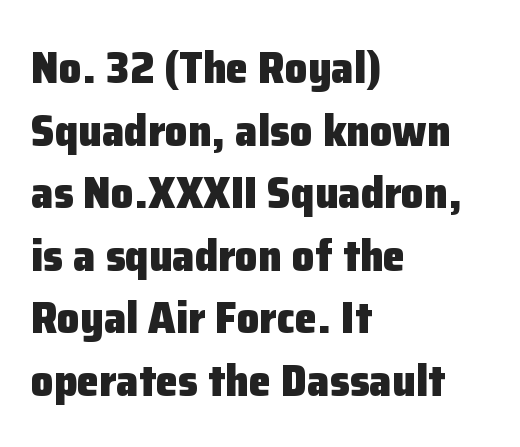
Q: Is the text bold? A: Yes.
Q: Is the text italic (slanted)? A: No, it is upright.
Q: Is the typeface a serif or a sans-serif typeface? A: Sans-serif.
Q: Is the text underlined? A: No.
Q: How is the paragraph aligned? A: Left-aligned.
Q: Is the spacing between letters normal or unusually wide? A: Normal.
Q: Is the spacing between lines tight, normal or loose? A: Normal.
Q: Width (condensed, normal, or wide)? A: Normal.
Q: Stroke contrast? A: Low.
Q: x-height? A: Medium.
Q: Monospaced? A: No.
